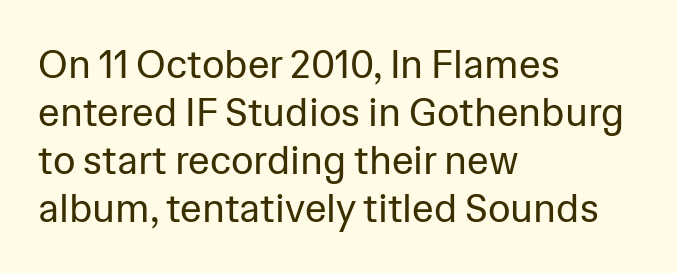
The image shows 39 px regular-weight sans-serif type, upright; set left-aligned, line spacing 1.23x, normal letter spacing, not underlined; low stroke contrast and a medium x-height.
